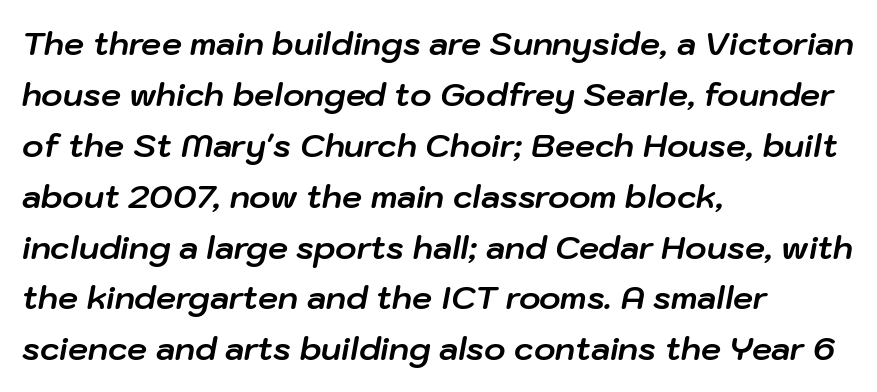
The image shows 32 px bold type, italic (leaning right); set left-aligned, normal line spacing (1.59x), normal letter spacing, not underlined; low stroke contrast and a medium x-height.
